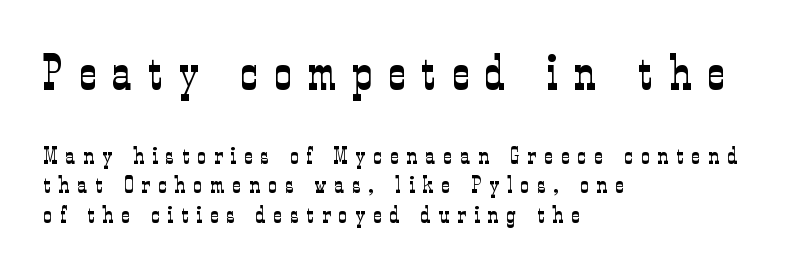
Q: Is the text bold? A: No.
Q: Is the text italic (slanted)? A: No, it is upright.
Q: Is the typeface a serif or a sans-serif typeface? A: Serif.
Q: Is the text underlined? A: No.
Q: How is the paragraph aligned? A: Left-aligned.
Q: Is the spacing between letters normal or unusually wide? A: Unusually wide.
Q: Which block of text is set in a larger size, the first (top) or the second (bottom)? A: The first (top) one.
Q: Width (condensed, normal, or wide)? A: Condensed.
Q: Stroke contrast? A: Low.
Q: x-height? A: Medium.
Q: Monospaced? A: No.
